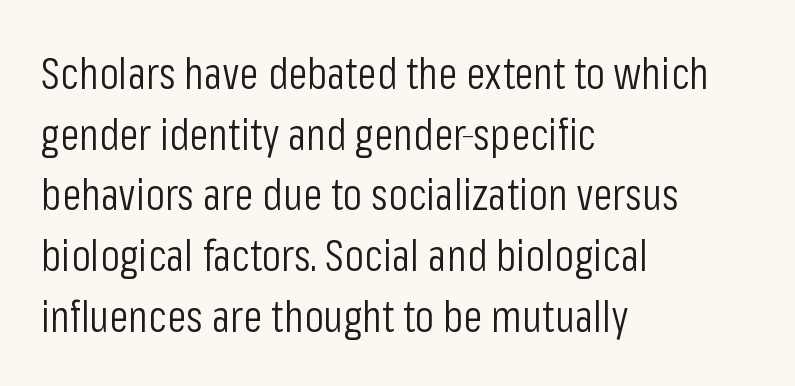
Q: Is the text bold? A: No.
Q: Is the text italic (slanted)? A: No, it is upright.
Q: Is the typeface a serif or a sans-serif typeface? A: Sans-serif.
Q: Is the text underlined? A: No.
Q: How is the paragraph aligned? A: Left-aligned.
Q: Is the spacing between letters normal or unusually wide? A: Normal.
Q: Is the spacing between lines tight, normal or loose? A: Normal.
Q: Width (condensed, normal, or wide)? A: Condensed.
Q: Stroke contrast? A: Low.
Q: x-height? A: Medium.
Q: Monospaced? A: No.
